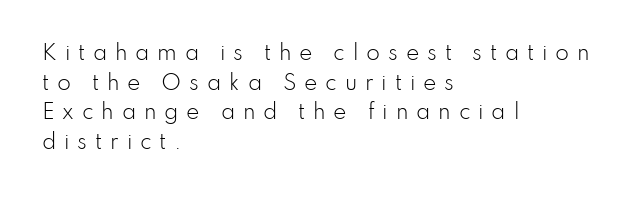
The image shows 20 px text type, upright; set left-aligned, normal line spacing (1.48x), unusually wide letter spacing (+0.39 em), not underlined.
